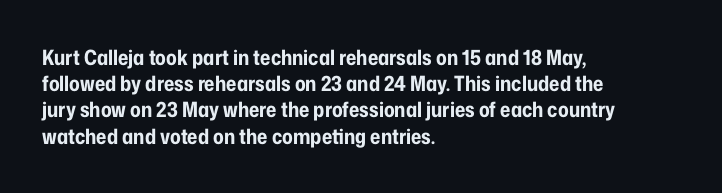
Does the weight exceed regular? Yes, all the way to bold. A typesetter would mark this as roman, not italic. The glyphs are unaccompanied by any horizontal stroke below them. Interline gaps are of average width in this sample. The horizontal fit of the characters is conventional and even.
